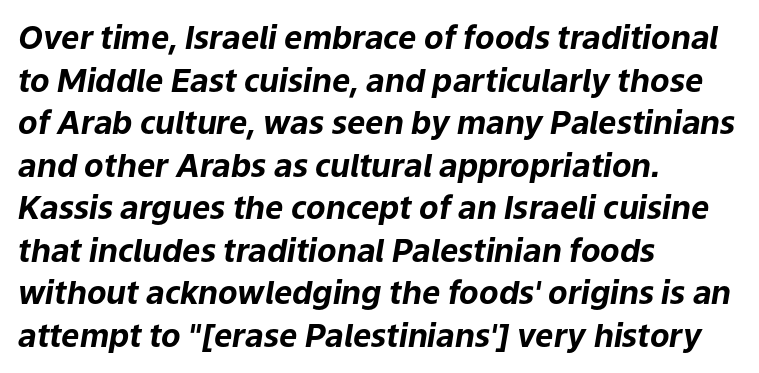
The image shows 32 px bold type, italic (leaning right); set left-aligned, normal line spacing (1.33x), normal letter spacing, not underlined; low stroke contrast and a medium x-height.
